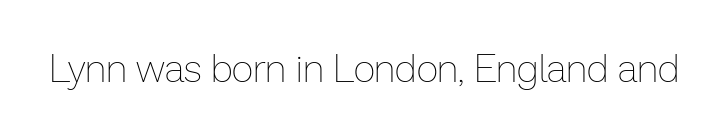
Q: Is the text bold? A: No.
Q: Is the text italic (slanted)? A: No, it is upright.
Q: Is the text underlined? A: No.
Q: Is the spacing between letters normal or unusually wide? A: Normal.
Q: Width (condensed, normal, or wide)? A: Normal.
Q: Stroke contrast? A: Low.
Q: x-height? A: Medium.
Q: Monospaced? A: No.
